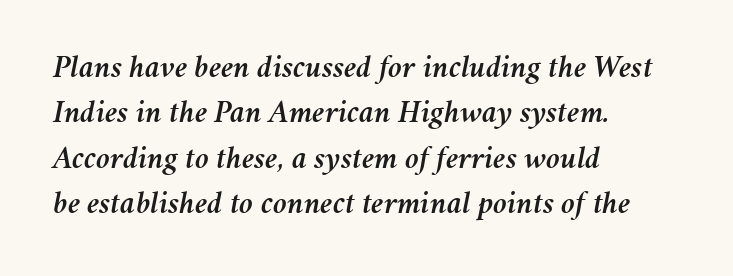
Looks like regular typesetting: each glyph gets only the width it needs. These lines are set flush left with a ragged right edge. The foot of each line stays bare and open. How are the letters spaced? Ordinarily, with no added tracking.
